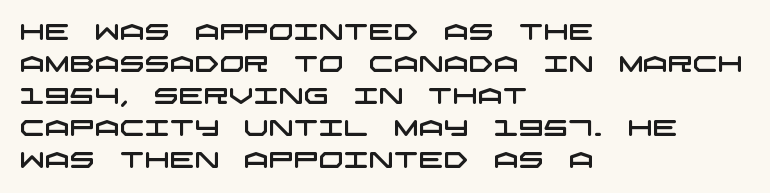
{"underline": "no", "align": "left", "line_spacing": "normal", "line_spacing_ratio": 1.46, "letter_spacing": "normal", "letter_spacing_em": 0.0, "glyph_px": 22}
